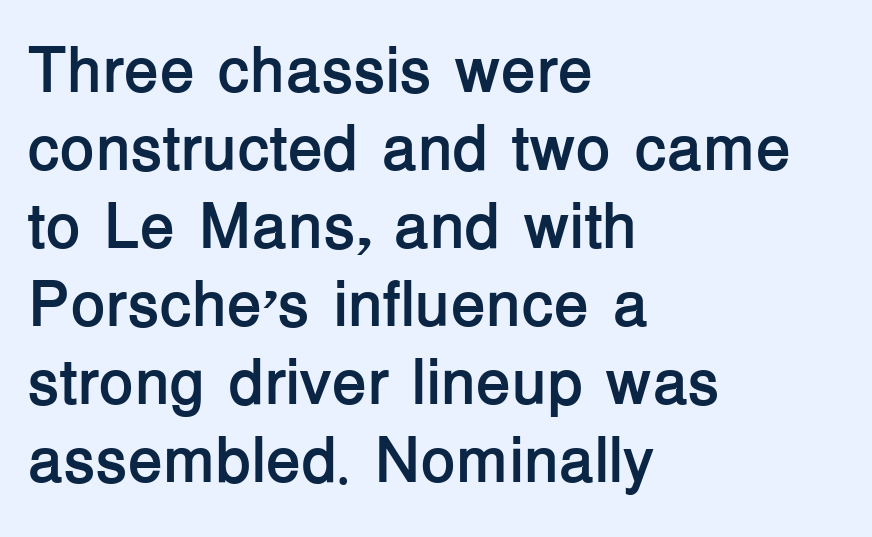
The image shows 64 px semibold sans-serif type, upright; set left-aligned, line spacing 1.22x, normal letter spacing, not underlined; low stroke contrast and a medium x-height.
